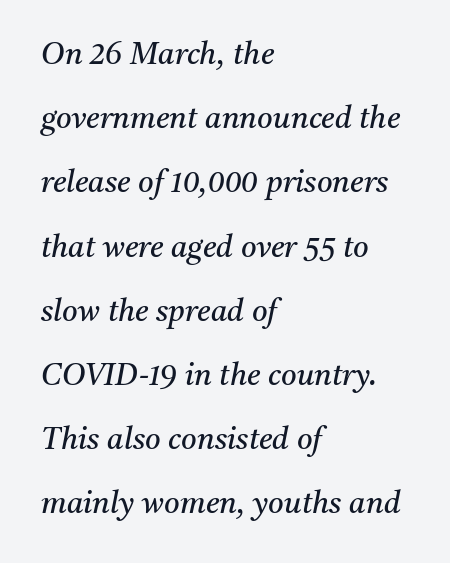
These lines are rendered in a variable-pitch font. Alignment: flush left. Old-style or modern, the face here clearly has serifs. Stems and bowls with no extra thickness — not bold.
